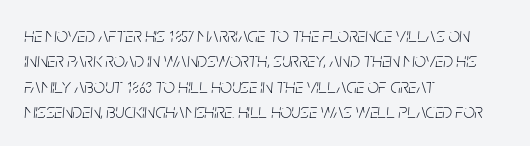
The image shows 20 px text type, italic (leaning right); set left-aligned, normal line spacing (1.27x), normal letter spacing, not underlined.
